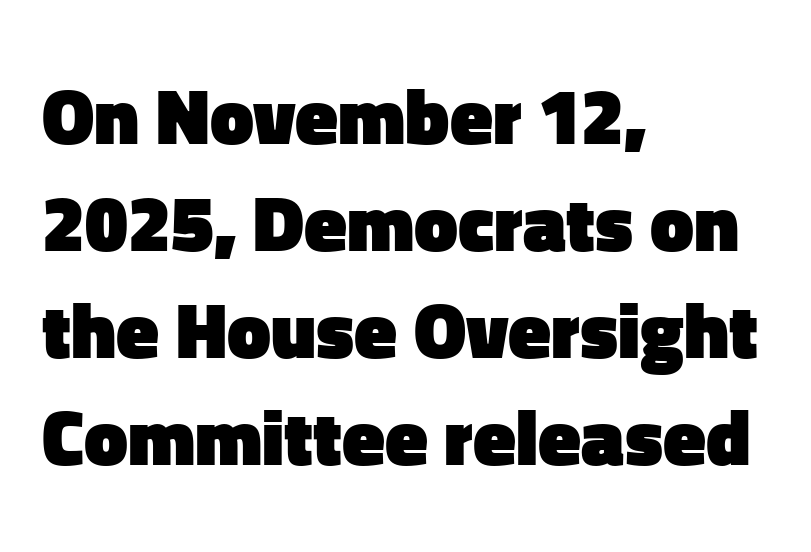
The image shows 78 px heavy sans-serif type, upright; set left-aligned, normal line spacing (1.37x), normal letter spacing, not underlined; low stroke contrast and a medium x-height.
